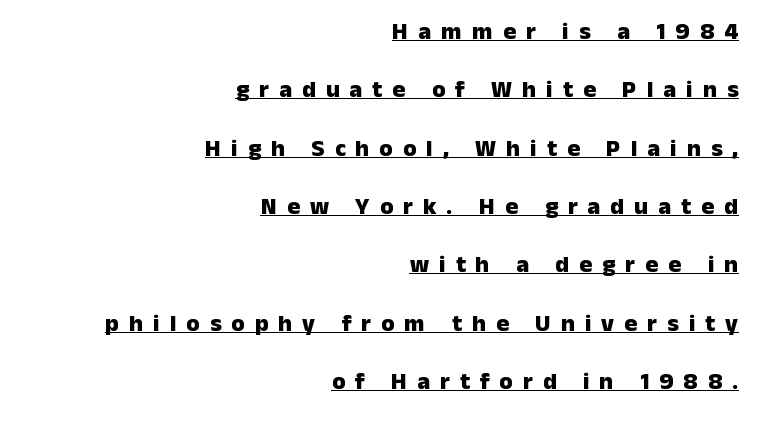
The image shows 24 px bold type, upright; set right-aligned, loose line spacing (2.43x), unusually wide letter spacing (+0.42 em), underlined.
